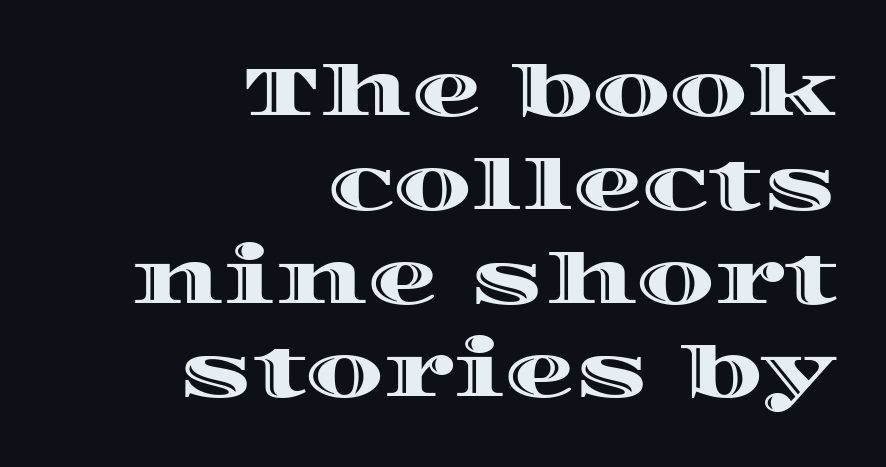
{"italic": "no", "width": "wide", "x_height": "large", "monospaced": "no", "underline": "no", "align": "right", "line_spacing": "normal", "line_spacing_ratio": 1.34, "letter_spacing": "normal", "letter_spacing_em": 0.0, "glyph_px": 70}
